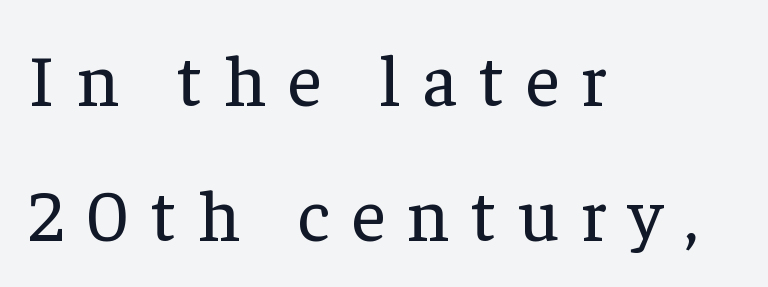
The image shows 74 px regular-weight serif type, upright; set left-aligned, line spacing 1.83x, unusually wide letter spacing (+0.29 em), not underlined; low stroke contrast and a medium x-height.
